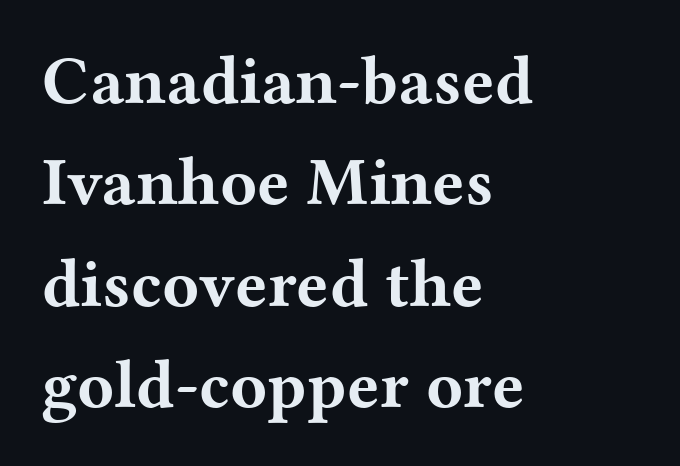
Descenders hang freely into open space. Is there much room between lines? A standard amount, neither cramped nor airy. Typographic density is high because the face is bold. Font category for this specimen: serif.
